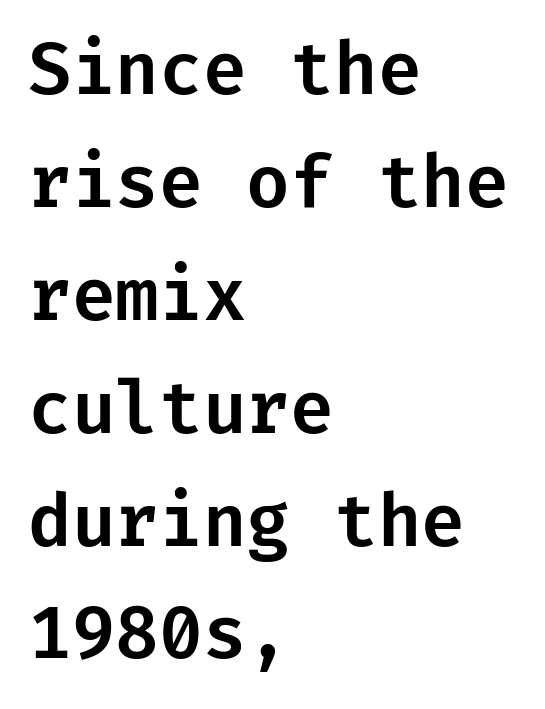
The image shows 71 px sans-serif type, upright; set left-aligned, normal line spacing (1.59x), normal letter spacing, not underlined; low stroke contrast and a medium x-height.
